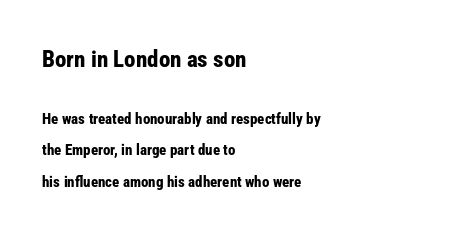
The image shows 23 px bold type, upright; set left-aligned, loose line spacing (2.08x), normal letter spacing, not underlined; the first (top) block is 1.53x larger.
